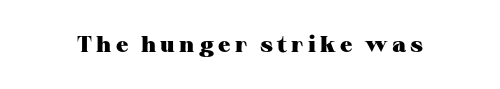
The image shows 22 px bold type, upright; set unusually wide letter spacing (+0.2 em), not underlined.
